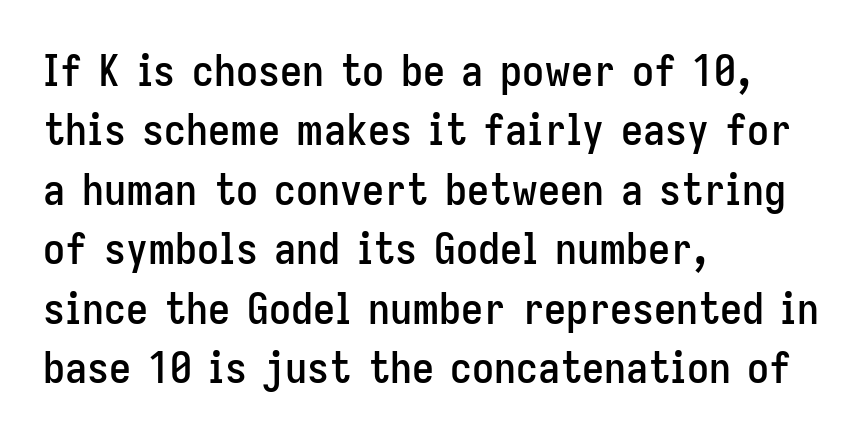
The image shows 44 px condensed sans-serif type, upright; set left-aligned, normal line spacing (1.35x), normal letter spacing, not underlined; low stroke contrast and a medium x-height.
